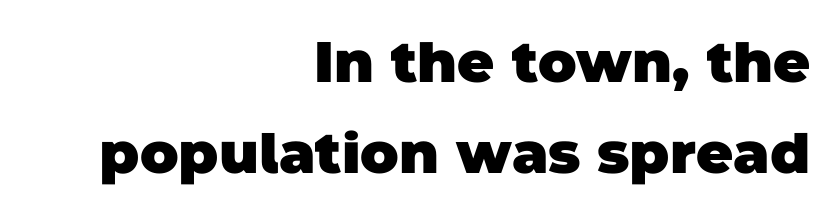
{"serif": "no", "bold": "yes", "weight": "heavy", "width": "normal", "stroke_contrast": "low", "x_height": "large", "monospaced": "no", "underline": "no", "align": "right", "line_spacing": "normal", "line_spacing_ratio": 1.59, "letter_spacing": "normal", "letter_spacing_em": 0.0, "glyph_px": 57}
